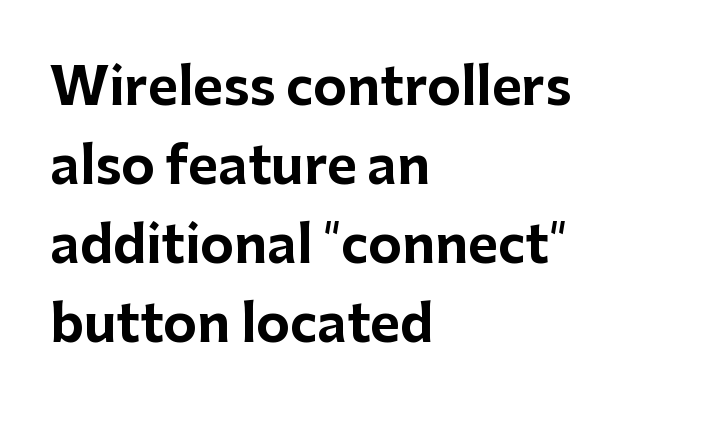
The space directly below the letters is spotless. A sans-serif font was chosen for this passage. Character widths vary here, with narrow letters taking less room than wide ones. Students, observe: this is what conventionally led text looks like. Ordinary non-slanted type is in use.
